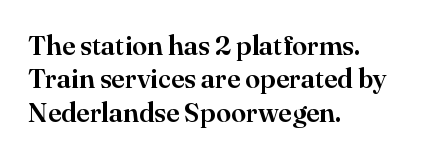
Q: Is the text italic (slanted)? A: No, it is upright.
Q: Is the text underlined? A: No.
Q: How is the paragraph aligned? A: Left-aligned.
Q: Is the spacing between letters normal or unusually wide? A: Normal.
